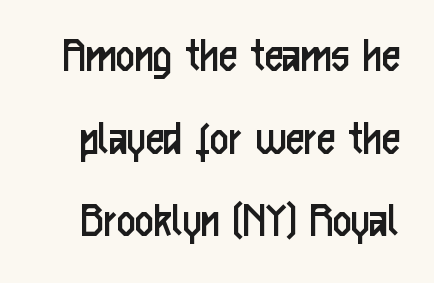
Inter-character spacing is left at the font's built-in metrics. Regarding leading, the lines here are spaced in the standard way. Quick note: not italic, upright. Do the characters align in a grid? No, the font is proportional. Heft: none added — not bold. Beneath every word, the page is bare.
